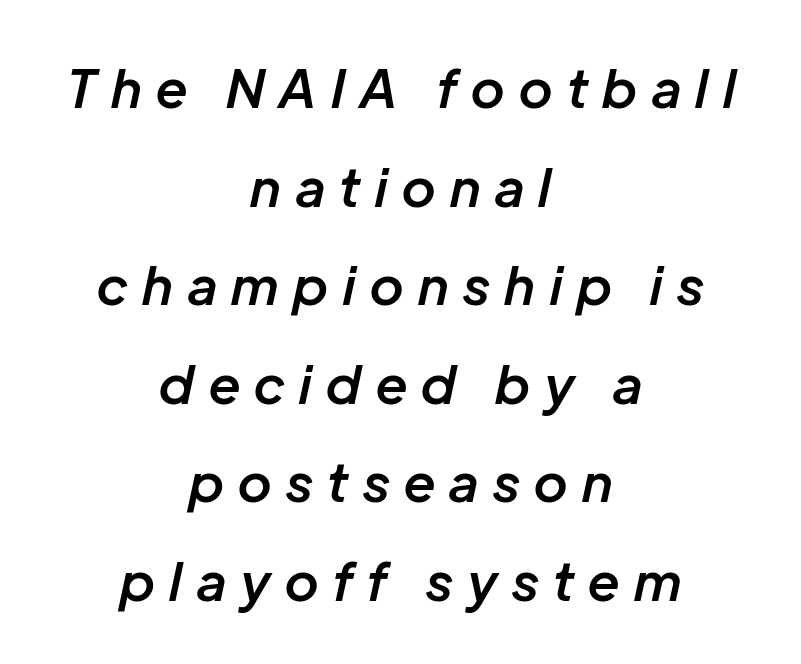
Bold? Not quite — semibold, heavier than regular but stopping short. This rendering uses center alignment, leaving both contours irregular but symmetric. Inter-character spacing is expanded well beyond the font's built-in metrics. Designer's note — italics engaged. Underlining? Definitely not there.
